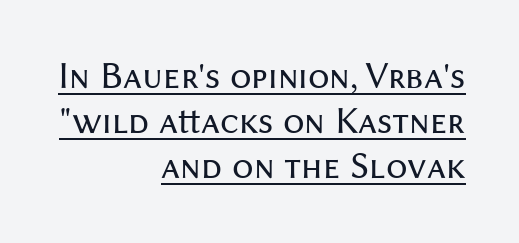
{"serif": "no", "italic": "no", "bold": "no", "weight": "regular", "width": "normal", "stroke_contrast": "medium", "x_height": "medium", "monospaced": "no", "underline": "yes", "align": "right", "line_spacing_ratio": 1.19, "letter_spacing": "normal", "letter_spacing_em": 0.0, "glyph_px": 38}
